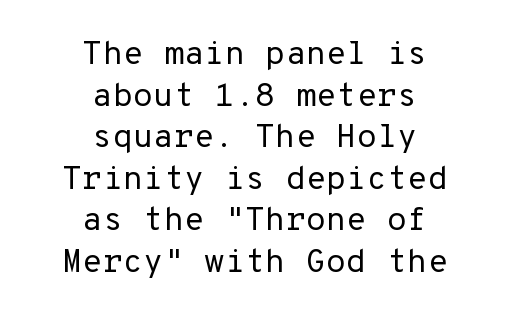
Q: Is the text bold? A: No.
Q: Is the text italic (slanted)? A: No, it is upright.
Q: Is the typeface a serif or a sans-serif typeface? A: Sans-serif.
Q: Is the text underlined? A: No.
Q: How is the paragraph aligned? A: Centered.
Q: Is the spacing between letters normal or unusually wide? A: Normal.
Q: Is the spacing between lines tight, normal or loose? A: Normal.
Q: Width (condensed, normal, or wide)? A: Normal.
Q: Stroke contrast? A: Low.
Q: x-height? A: Medium.
